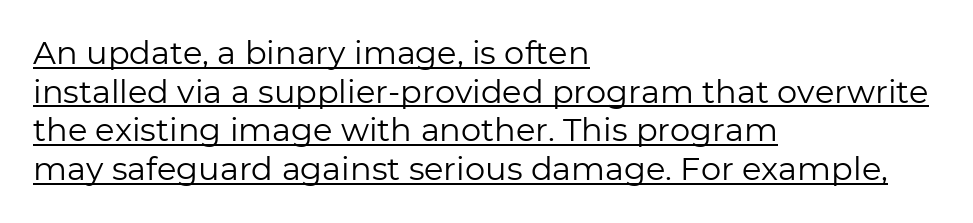
Q: Is the text bold? A: No.
Q: Is the text italic (slanted)? A: No, it is upright.
Q: Is the typeface a serif or a sans-serif typeface? A: Sans-serif.
Q: Is the text underlined? A: Yes.
Q: How is the paragraph aligned? A: Left-aligned.
Q: Is the spacing between letters normal or unusually wide? A: Normal.
Q: Width (condensed, normal, or wide)? A: Normal.
Q: Stroke contrast? A: Low.
Q: x-height? A: Medium.
Q: Monospaced? A: No.
